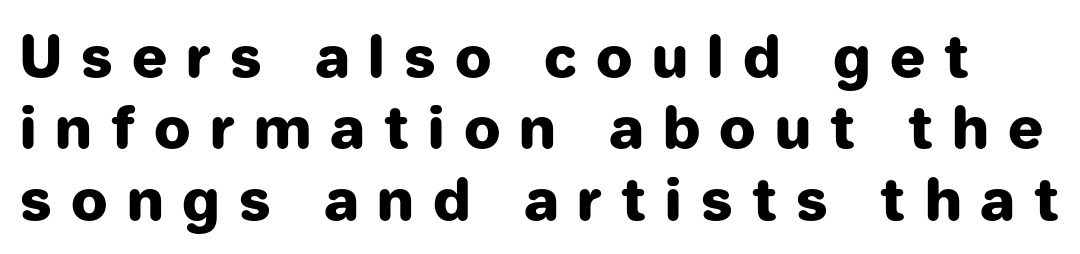
Posture: vertical. Caption: expanded tracking, letters set apart. Honestly, there is no underline to notice here at all. A typesetter would label this face a sans. Spacing verdict: proportional, widths tailored to each character. Emphasis by weight is at full strength: bold.
